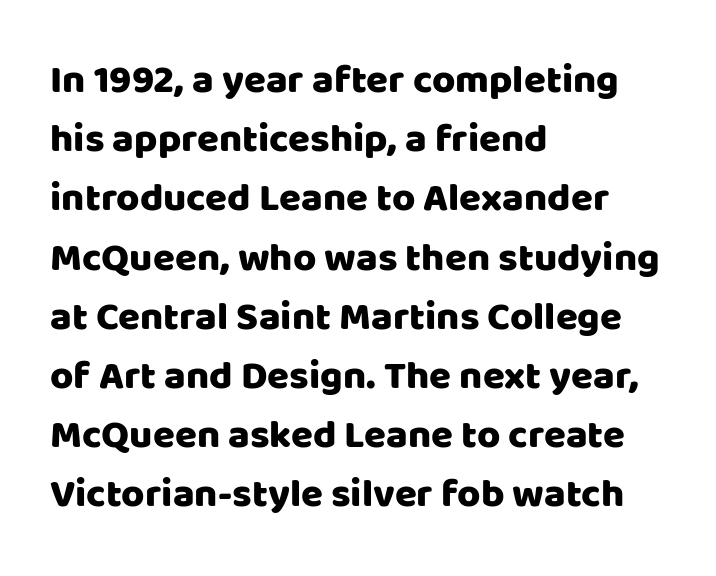
Q: Is the text italic (slanted)? A: No, it is upright.
Q: Is the typeface a serif or a sans-serif typeface? A: Sans-serif.
Q: Is the text underlined? A: No.
Q: How is the paragraph aligned? A: Left-aligned.
Q: Is the spacing between letters normal or unusually wide? A: Normal.
Q: Is the spacing between lines tight, normal or loose? A: Normal.
Q: Width (condensed, normal, or wide)? A: Normal.
Q: Stroke contrast? A: Low.
Q: x-height? A: Large.
Q: Monospaced? A: No.
